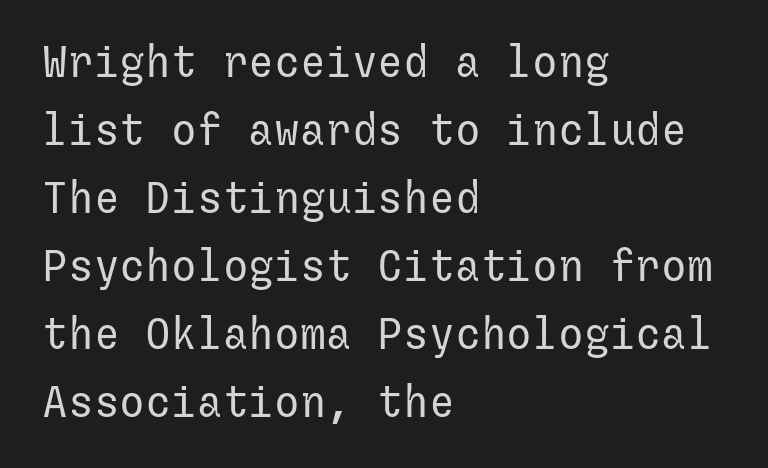
The image shows 43 px regular-weight sans-serif type, upright; set left-aligned, normal line spacing (1.58x), normal letter spacing, not underlined; low stroke contrast and a medium x-height.
